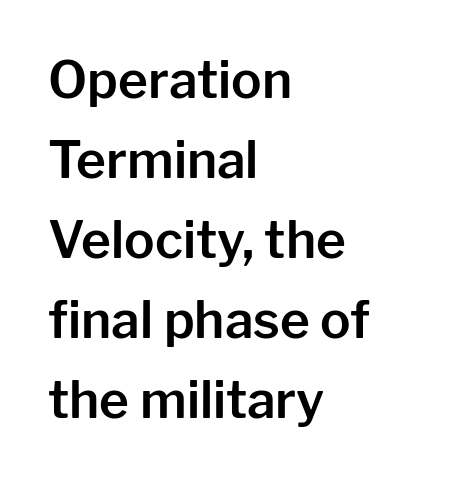
{"serif": "no", "italic": "no", "width": "normal", "stroke_contrast": "low", "x_height": "medium", "monospaced": "no", "underline": "no", "align": "left", "line_spacing": "normal", "line_spacing_ratio": 1.57, "letter_spacing": "normal", "letter_spacing_em": 0.0, "glyph_px": 51}
